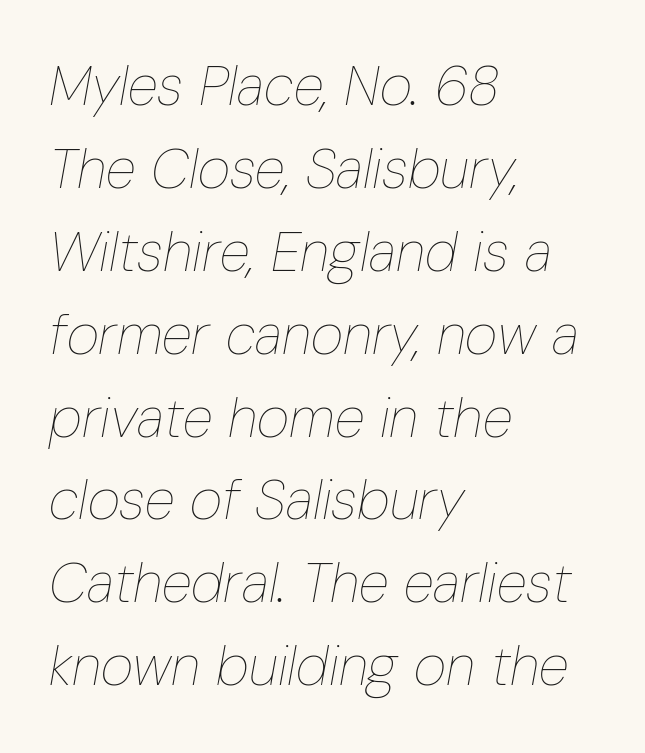
This sample uses an oblique cut, with every glyph tilted off the vertical. Varying glyph widths throughout — classic text-font behaviour. The gaps between neighbouring characters are ordinary and unremarkable. The font is comparable to plain body text, perhaps lighter. Just letters on the line, the space beneath them empty. Teacher's note: observe the even left margin — that is flush-left alignment.
